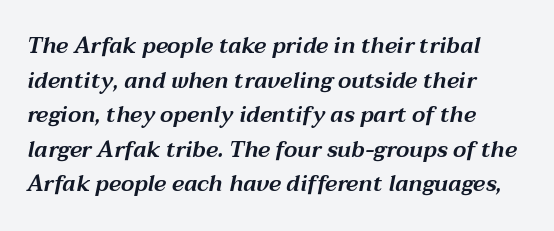
{"italic": "yes", "lean": "right", "slant_degrees": 12, "underline": "no", "align": "left", "line_spacing": "normal", "line_spacing_ratio": 1.57, "letter_spacing": "normal", "letter_spacing_em": 0.0, "glyph_px": 22}
